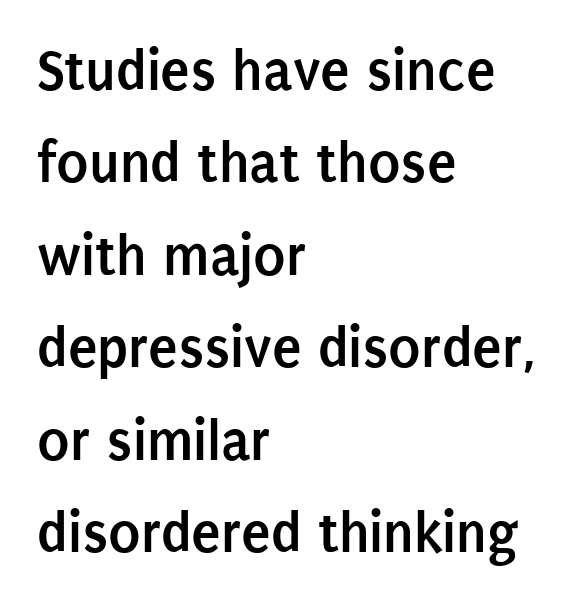
{"serif": "no", "italic": "no", "bold": "yes", "weight": "semibold", "width": "condensed", "stroke_contrast": "low", "x_height": "large", "monospaced": "no", "underline": "no", "align": "left", "line_spacing": "normal", "line_spacing_ratio": 1.54, "letter_spacing": "normal", "letter_spacing_em": 0.0, "glyph_px": 60}
